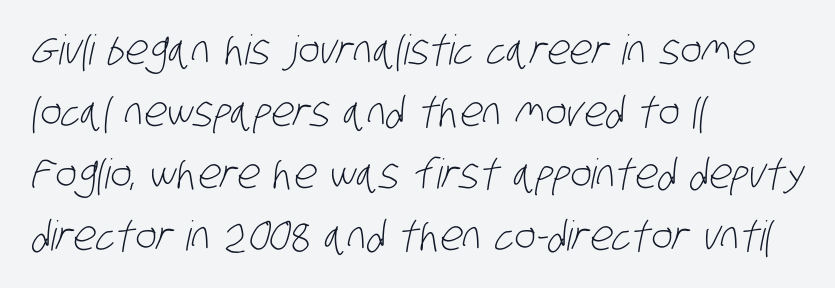
The image shows 41 px light, condensed sans-serif type; set left-aligned, normal line spacing (1.51x), normal letter spacing, not underlined; low stroke contrast and a large x-height.
